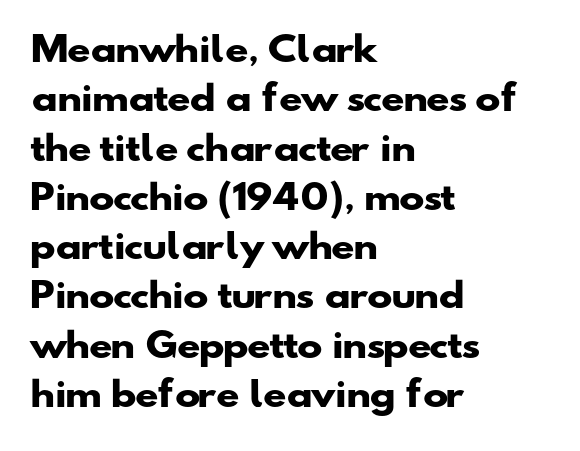
The image shows 34 px heavy, wide sans-serif type; set left-aligned, normal line spacing (1.45x), normal letter spacing, not underlined; low stroke contrast and a small x-height.
